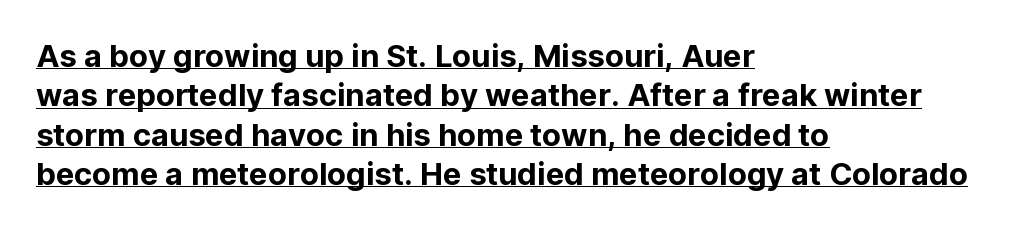
The image shows 31 px sans-serif type, upright; set left-aligned, normal line spacing (1.27x), normal letter spacing, underlined; low stroke contrast and a medium x-height.
